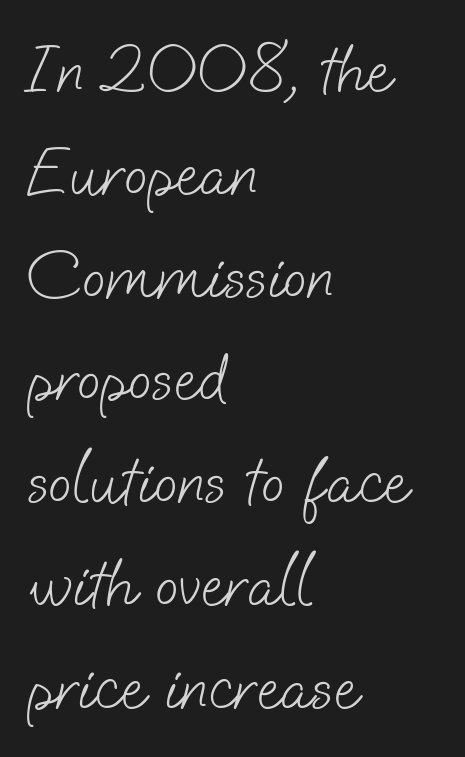
{"serif": "no", "bold": "no", "weight": "light", "width": "normal", "stroke_contrast": "low", "x_height": "small", "monospaced": "no", "underline": "no", "align": "left", "line_spacing": "normal", "line_spacing_ratio": 1.49, "letter_spacing": "normal", "letter_spacing_em": 0.0, "glyph_px": 69}
